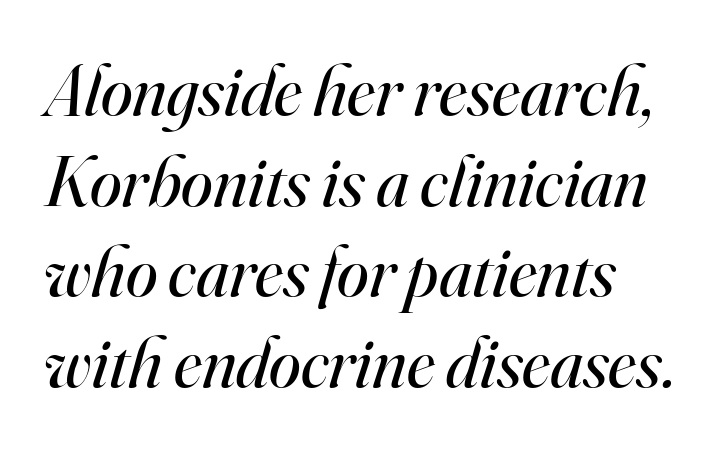
The image shows 72 px regular-weight serif type, italic (leaning right); set left-aligned, normal line spacing (1.26x), normal letter spacing, not underlined; high stroke contrast and a small x-height.
